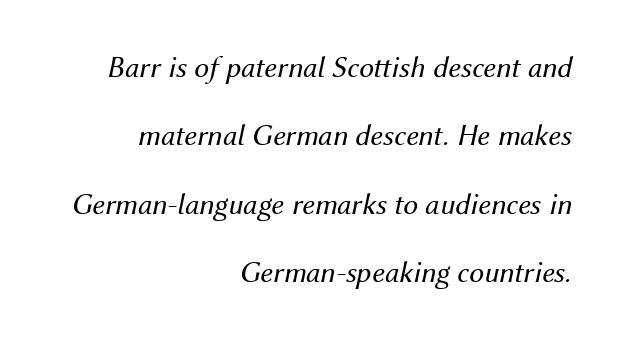
{"italic": "yes", "lean": "right", "slant_degrees": 12, "bold": "no", "weight": "regular", "width": "normal", "stroke_contrast": "medium", "x_height": "medium", "monospaced": "no", "underline": "no", "align": "right", "line_spacing": "loose", "line_spacing_ratio": 2.28, "letter_spacing": "normal", "letter_spacing_em": 0.0, "glyph_px": 30}
